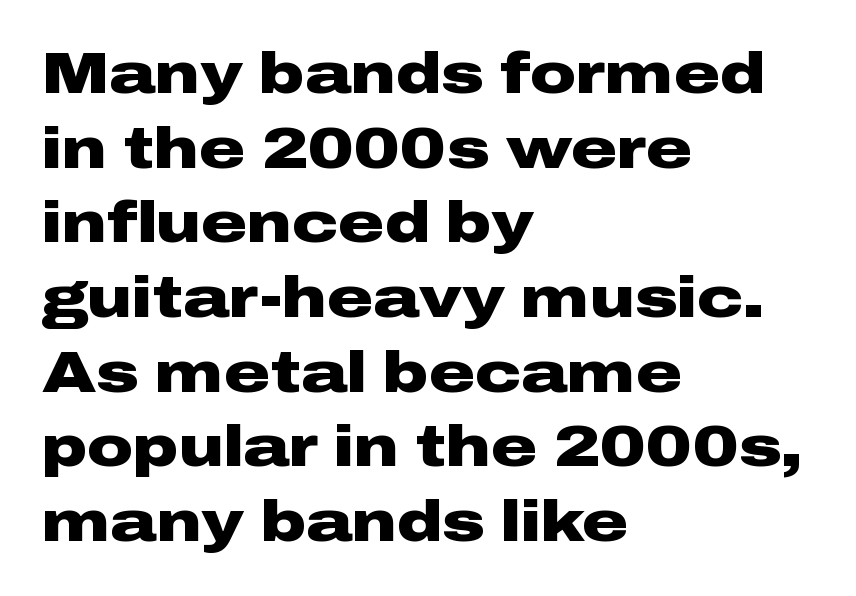
{"serif": "no", "italic": "no", "bold": "yes", "weight": "heavy", "width": "wide", "stroke_contrast": "low", "x_height": "medium", "monospaced": "no", "underline": "no", "align": "left", "line_spacing": "normal", "line_spacing_ratio": 1.31, "letter_spacing": "normal", "letter_spacing_em": 0.0, "glyph_px": 57}
